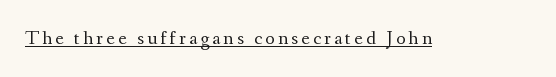
The image shows 20 px text type, upright; set underlined.
